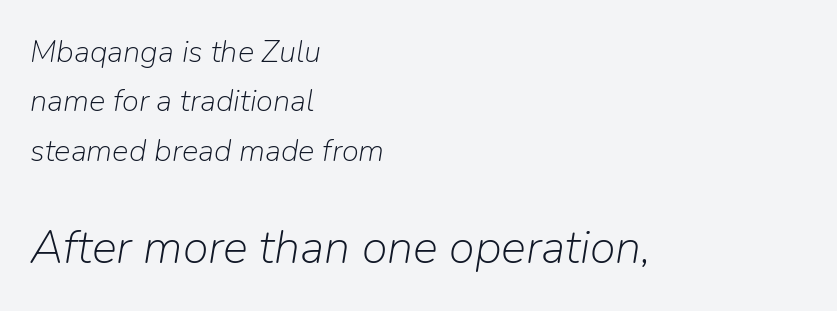
Note the varied advance widths — an 'i' is clearly narrower than an 'm'. The horizontal fit of the characters is conventional and even. The lower block of text is set noticeably larger than the block above it. This block has exactly the height ordinary leading produces.
